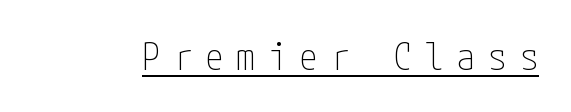
The image shows 37 px thin, condensed sans-serif type, upright; set unusually wide letter spacing (+0.35 em), underlined; low stroke contrast and a medium x-height.
